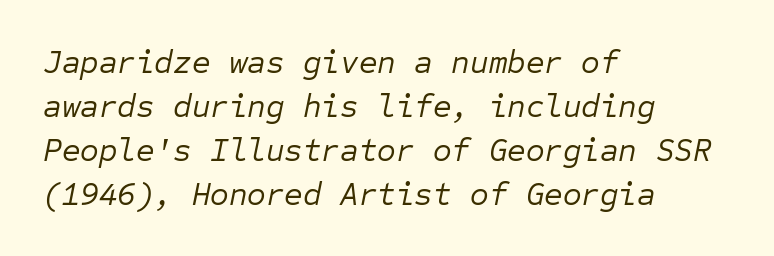
The image shows 32 px regular-weight type, italic (leaning right), monospaced; set left-aligned, normal line spacing (1.37x), normal letter spacing, not underlined; low stroke contrast and a medium x-height.
